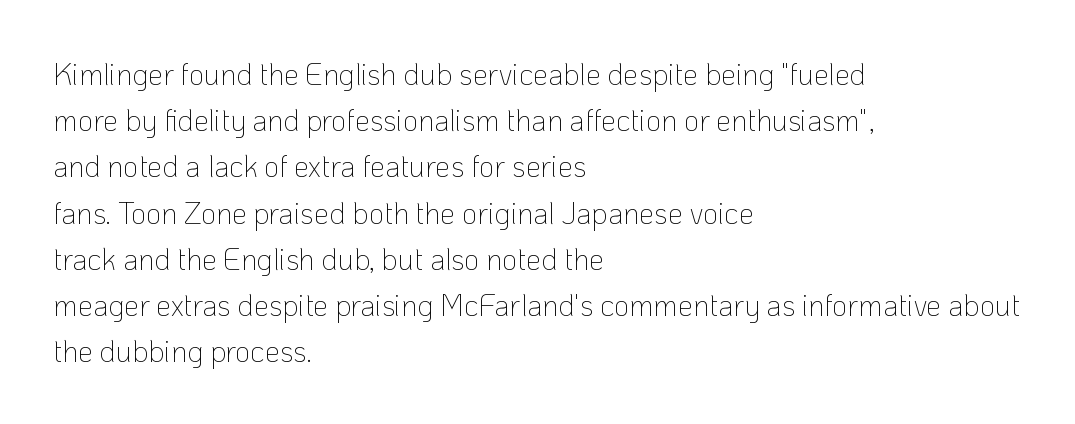
{"serif": "no", "italic": "no", "bold": "no", "weight": "thin", "width": "normal", "stroke_contrast": "low", "x_height": "medium", "monospaced": "no", "underline": "no", "align": "left", "line_spacing": "normal", "line_spacing_ratio": 1.54, "letter_spacing": "normal", "letter_spacing_em": 0.0, "glyph_px": 30}
